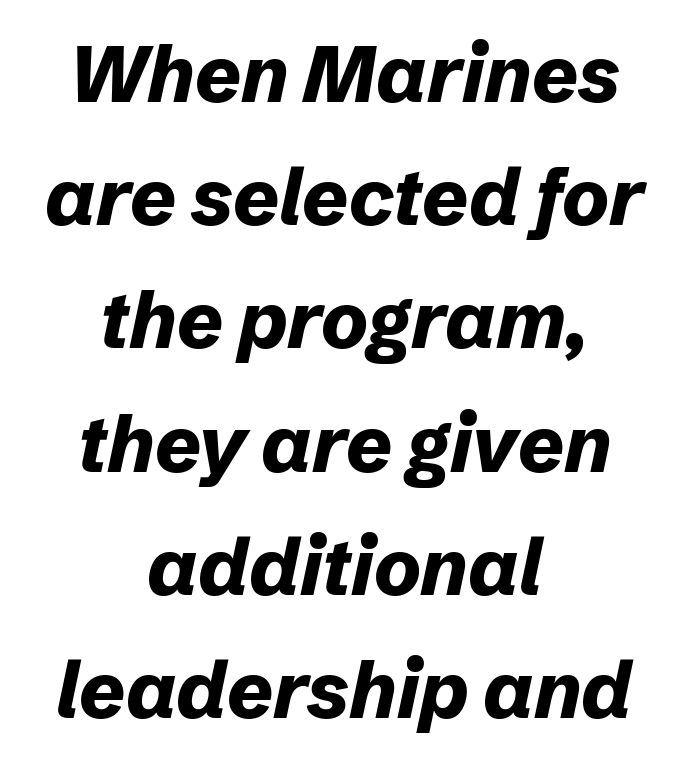
Leading: standard. Caption: standard tracking, unaltered. When letters slant like this, we call the style italic. Looks like regular typesetting: each glyph gets only the width it needs. The setting favours the middle, as headings and verse often do. Beneath every word, the page is bare.
